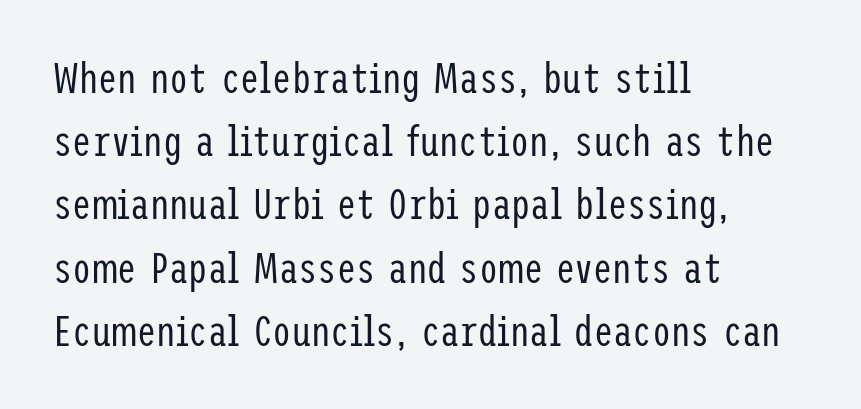
Q: Is the text bold? A: No.
Q: Is the text italic (slanted)? A: No, it is upright.
Q: Is the typeface a serif or a sans-serif typeface? A: Sans-serif.
Q: Is the text underlined? A: No.
Q: How is the paragraph aligned? A: Left-aligned.
Q: Is the spacing between letters normal or unusually wide? A: Normal.
Q: Is the spacing between lines tight, normal or loose? A: Normal.
Q: Width (condensed, normal, or wide)? A: Condensed.
Q: Stroke contrast? A: Low.
Q: x-height? A: Medium.
